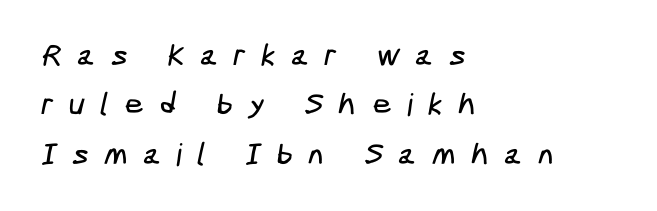
{"serif": "no", "width": "condensed", "stroke_contrast": "low", "x_height": "medium", "underline": "no", "align": "left", "line_spacing": "normal", "line_spacing_ratio": 1.59, "letter_spacing": "wide", "letter_spacing_em": 0.49, "glyph_px": 31}
